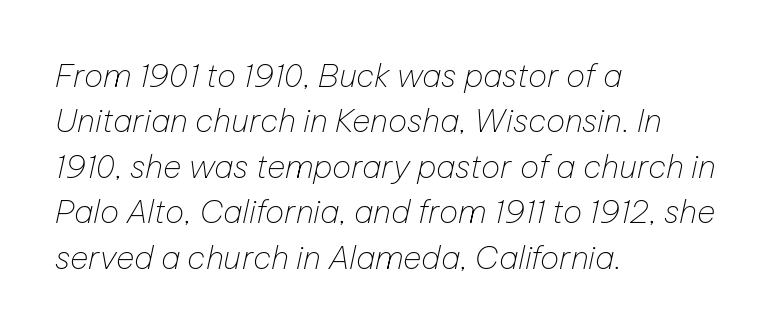
{"italic": "yes", "lean": "right", "slant_degrees": 12, "bold": "no", "weight": "thin", "width": "normal", "stroke_contrast": "low", "x_height": "medium", "monospaced": "no", "underline": "no", "align": "left", "line_spacing": "normal", "line_spacing_ratio": 1.42, "letter_spacing": "normal", "letter_spacing_em": 0.0, "glyph_px": 32}
